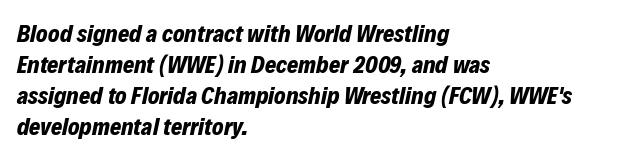
Q: Is the text bold? A: Yes.
Q: Is the text italic (slanted)? A: Yes, it leans right by about 12 degrees.
Q: Is the text underlined? A: No.
Q: How is the paragraph aligned? A: Left-aligned.
Q: Is the spacing between letters normal or unusually wide? A: Normal.
Q: Is the spacing between lines tight, normal or loose? A: Normal.
